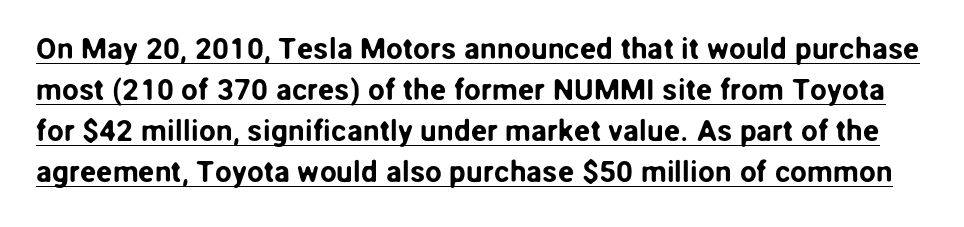
The image shows 30 px sans-serif type, upright; set normal line spacing (1.37x), normal letter spacing, underlined; low stroke contrast and a medium x-height.
